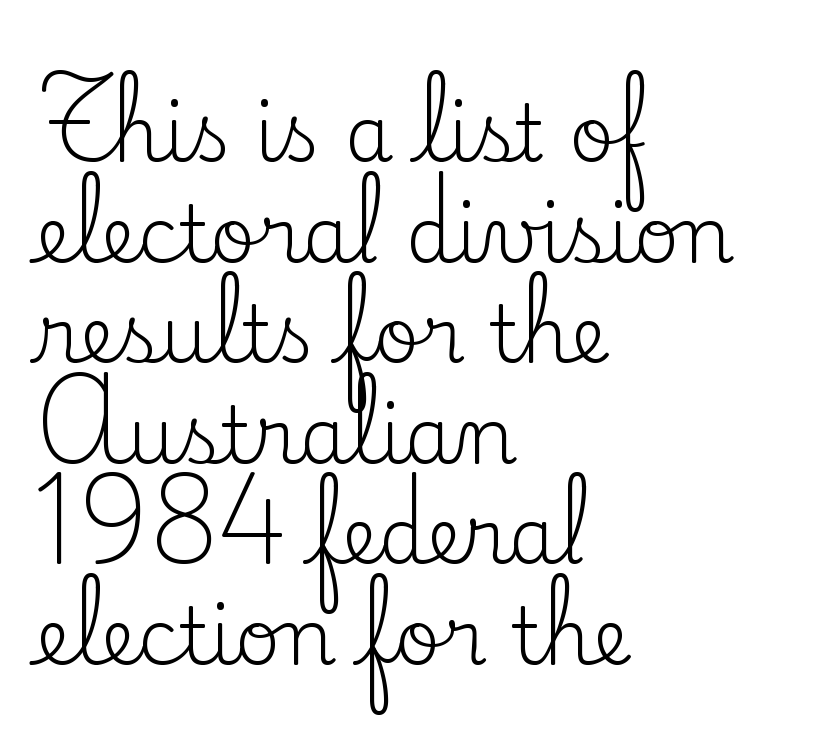
The image shows 78 px regular-weight type, upright; set left-aligned, normal line spacing (1.29x), normal letter spacing, not underlined; low stroke contrast and a small x-height.
